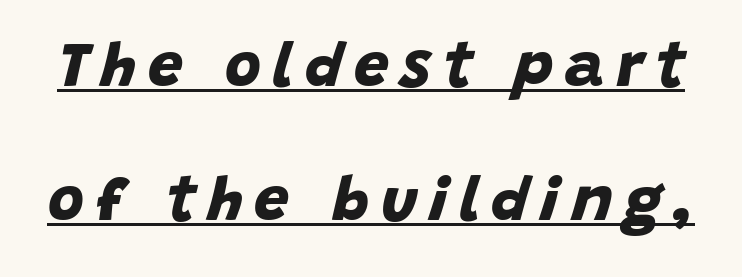
{"serif": "no", "bold": "yes", "weight": "bold", "width": "normal", "stroke_contrast": "low", "x_height": "large", "monospaced": "no", "underline": "yes", "line_spacing": "loose", "line_spacing_ratio": 2.16, "glyph_px": 62}
